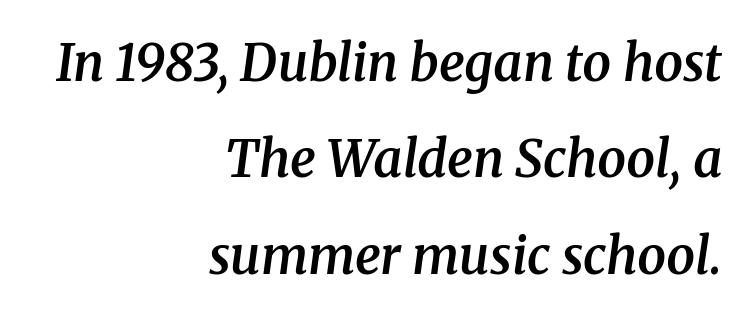
Q: Is the text bold? A: Semi-bold.
Q: Is the text italic (slanted)? A: Yes, it leans right by about 8 degrees.
Q: Is the typeface a serif or a sans-serif typeface? A: Serif.
Q: Is the text underlined? A: No.
Q: How is the paragraph aligned? A: Right-aligned.
Q: Is the spacing between letters normal or unusually wide? A: Normal.
Q: Width (condensed, normal, or wide)? A: Normal.
Q: Stroke contrast? A: Medium.
Q: x-height? A: Medium.
Q: Monospaced? A: No.
